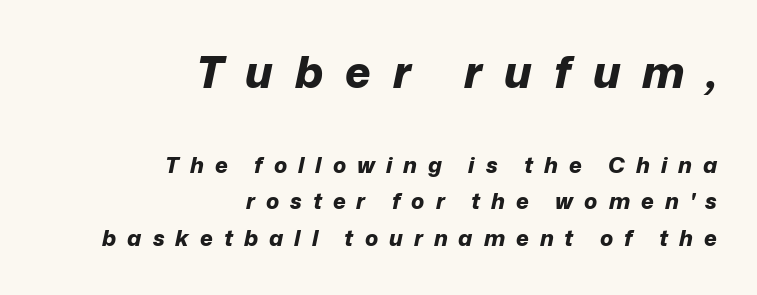
{"italic": "yes", "lean": "right", "slant_degrees": 12, "bold": "yes", "weight": "bold", "width": "normal", "stroke_contrast": "low", "x_height": "medium", "monospaced": "no", "underline": "no", "align": "right", "line_spacing": "normal", "line_spacing_ratio": 1.67, "letter_spacing": "wide", "letter_spacing_em": 0.5, "larger_block": "first", "size_ratio": 2.0, "glyph_px": 44}
